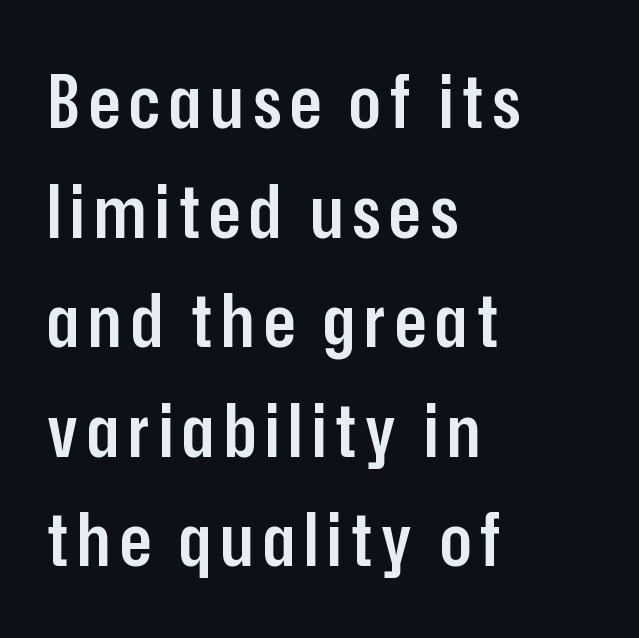
Q: Is the text bold? A: Semi-bold.
Q: Is the text italic (slanted)? A: No, it is upright.
Q: Is the typeface a serif or a sans-serif typeface? A: Sans-serif.
Q: Is the text underlined? A: No.
Q: How is the paragraph aligned? A: Left-aligned.
Q: Is the spacing between lines tight, normal or loose? A: Normal.
Q: Width (condensed, normal, or wide)? A: Condensed.
Q: Stroke contrast? A: Low.
Q: x-height? A: Medium.
Q: Monospaced? A: No.
